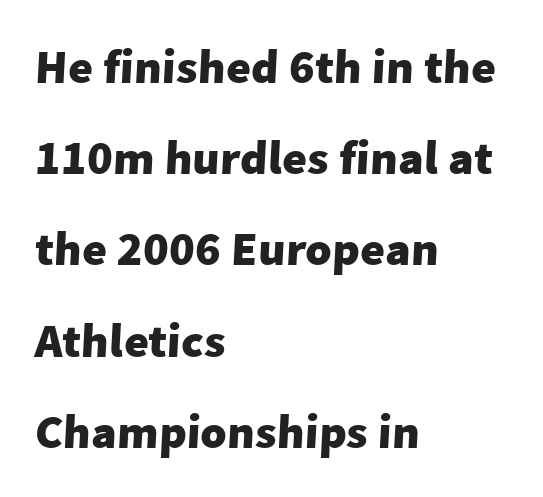
Looks like regular typesetting: each glyph gets only the width it needs. The space beneath each line is pristine and unruled. Horizontal alignment here is leftward, the default for most running prose. Observe the ordinary spacing: letters are neighbours, not strangers.
